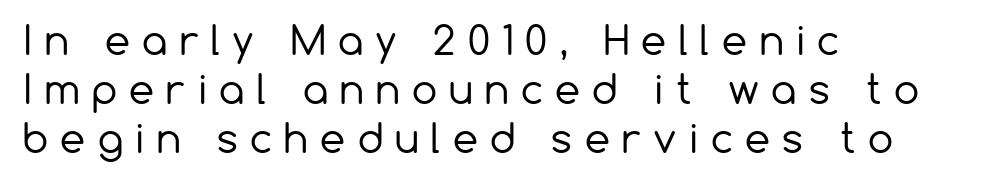
Horizontal alignment here is leftward, the default for most running prose. Stroke terminals: plain, sans-serif. Counters stay open thanks to moderate or lighter strokes. Observe the wide spacing: letters keep a clear distance from each other. Vertical strokes here are truly vertical.
